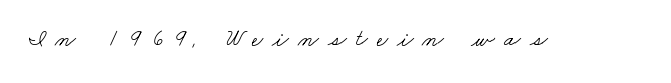
Q: Is the text bold? A: No.
Q: Is the text underlined? A: No.
Q: Is the spacing between letters normal or unusually wide? A: Unusually wide.
